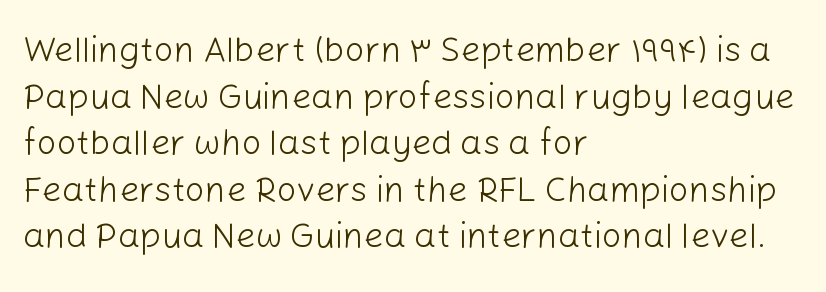
Notice how the stems are strictly vertical — no italics here. Proportional: the letters do not fall into vertical columns. Each row of text sits above clean, open space. Does extra space separate the letters? No, they use regular spacing. Observe the absence of serifs on each vertical stroke in this sample. Is there much room between lines? A standard amount, neither cramped nor airy.
